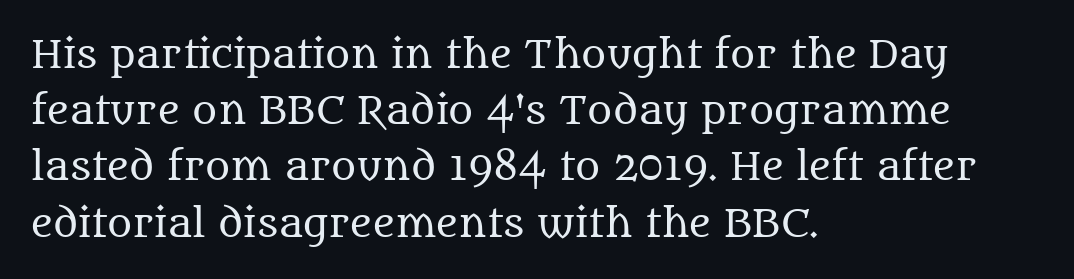
Q: Is the text bold? A: No.
Q: Is the text italic (slanted)? A: No, it is upright.
Q: Is the typeface a serif or a sans-serif typeface? A: Serif.
Q: Is the text underlined? A: No.
Q: How is the paragraph aligned? A: Left-aligned.
Q: Is the spacing between letters normal or unusually wide? A: Normal.
Q: Is the spacing between lines tight, normal or loose? A: Normal.
Q: Width (condensed, normal, or wide)? A: Normal.
Q: Stroke contrast? A: Medium.
Q: x-height? A: Large.
Q: Monospaced? A: No.
